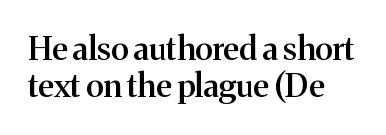
Q: Is the text bold? A: Semi-bold.
Q: Is the text italic (slanted)? A: No, it is upright.
Q: Is the typeface a serif or a sans-serif typeface? A: Serif.
Q: Is the text underlined? A: No.
Q: How is the paragraph aligned? A: Left-aligned.
Q: Is the spacing between letters normal or unusually wide? A: Normal.
Q: Width (condensed, normal, or wide)? A: Normal.
Q: Stroke contrast? A: Medium.
Q: x-height? A: Medium.
Q: Monospaced? A: No.
